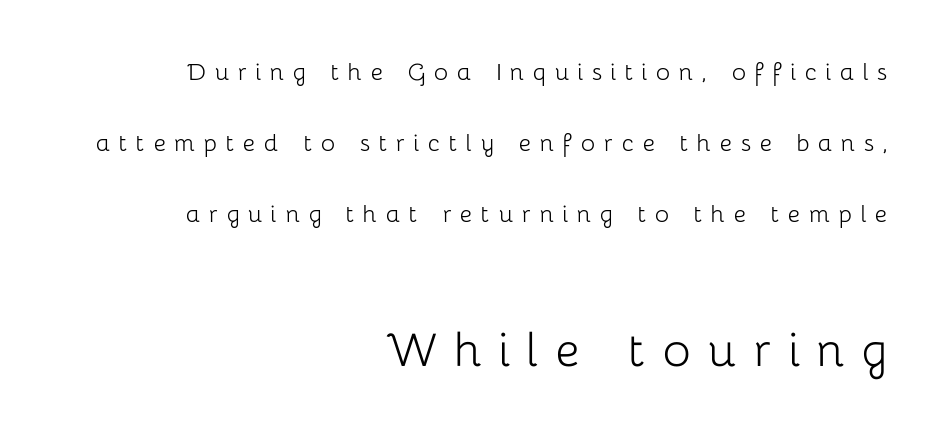
The image shows 59 px light sans-serif type, upright; set right-aligned, loose line spacing (2.36x), unusually wide letter spacing (+0.28 em), not underlined; the second (bottom) block is 1.97x larger; low stroke contrast and a medium x-height.
